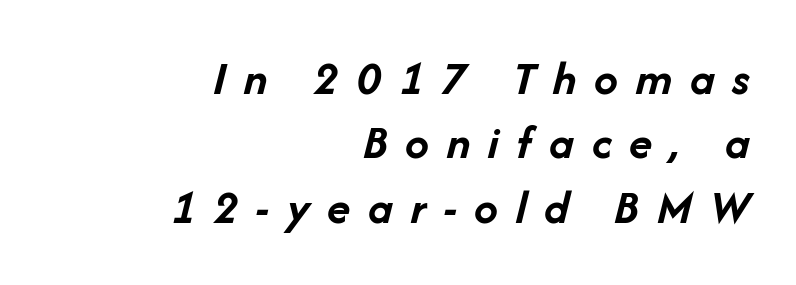
Think of a printed novel: that variable character pitch is what you see here. You'd pick this weight for a headline — it's a proper bold. The type is letterspaced generously, with wide tracking. Looking at the ascenders, they clearly lean. Casual observation: everything's shoved over to the right. Reading down the column, the eye jumps a familiar distance to each next line.
